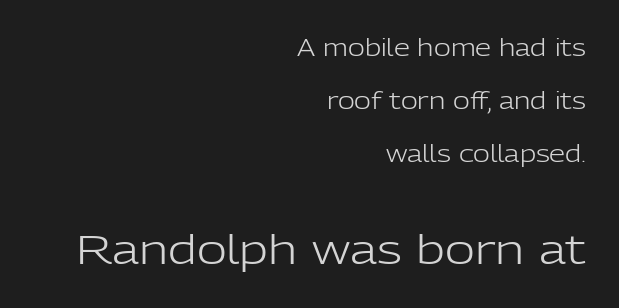
Q: Is the text bold? A: No.
Q: Is the text italic (slanted)? A: No, it is upright.
Q: Is the typeface a serif or a sans-serif typeface? A: Sans-serif.
Q: Is the text underlined? A: No.
Q: How is the paragraph aligned? A: Right-aligned.
Q: Is the spacing between letters normal or unusually wide? A: Normal.
Q: Is the spacing between lines tight, normal or loose? A: Loose.
Q: Which block of text is set in a larger size, the first (top) or the second (bottom)? A: The second (bottom) one.
Q: Width (condensed, normal, or wide)? A: Normal.
Q: Stroke contrast? A: Low.
Q: x-height? A: Medium.
Q: Monospaced? A: No.
